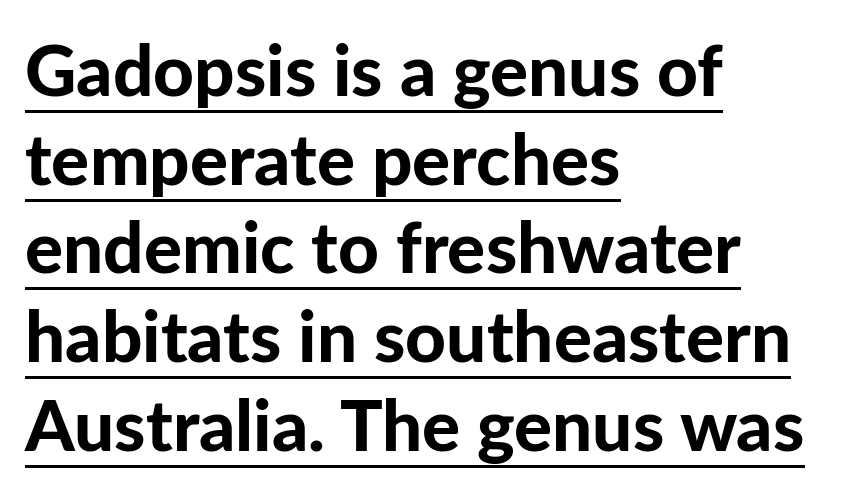
Q: Is the text bold? A: Yes.
Q: Is the text italic (slanted)? A: No, it is upright.
Q: Is the typeface a serif or a sans-serif typeface? A: Sans-serif.
Q: Is the text underlined? A: Yes.
Q: How is the paragraph aligned? A: Left-aligned.
Q: Is the spacing between letters normal or unusually wide? A: Normal.
Q: Is the spacing between lines tight, normal or loose? A: Normal.
Q: Width (condensed, normal, or wide)? A: Normal.
Q: Stroke contrast? A: Low.
Q: x-height? A: Medium.
Q: Monospaced? A: No.
